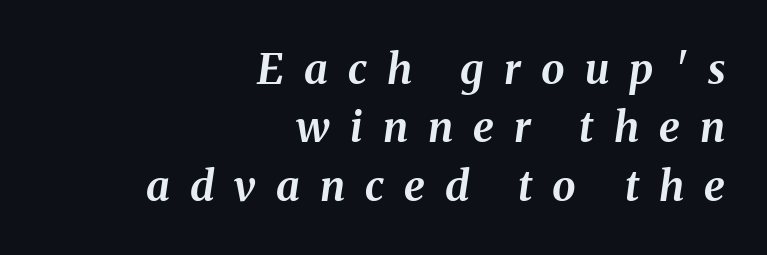
{"italic": "yes", "lean": "right", "slant_degrees": 8, "bold": "yes", "weight": "bold", "width": "normal", "stroke_contrast": "medium", "x_height": "medium", "monospaced": "no", "underline": "no", "align": "right", "line_spacing": "normal", "line_spacing_ratio": 1.39, "letter_spacing": "wide", "letter_spacing_em": 0.48, "glyph_px": 42}
